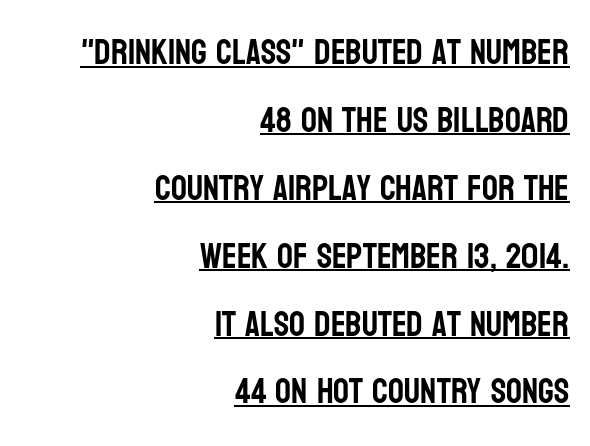
{"serif": "no", "italic": "no", "width": "condensed", "stroke_contrast": "low", "x_height": "large", "monospaced": "no", "underline": "yes", "align": "right", "line_spacing": "loose", "line_spacing_ratio": 1.94, "letter_spacing": "normal", "letter_spacing_em": 0.0, "glyph_px": 35}
